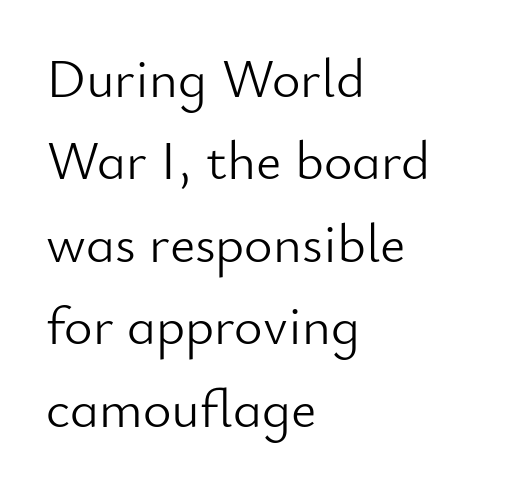
Q: Is the text bold? A: No.
Q: Is the text italic (slanted)? A: No, it is upright.
Q: Is the typeface a serif or a sans-serif typeface? A: Sans-serif.
Q: Is the text underlined? A: No.
Q: How is the paragraph aligned? A: Left-aligned.
Q: Is the spacing between letters normal or unusually wide? A: Normal.
Q: Is the spacing between lines tight, normal or loose? A: Normal.
Q: Width (condensed, normal, or wide)? A: Normal.
Q: Stroke contrast? A: Low.
Q: x-height? A: Small.
Q: Monospaced? A: No.
